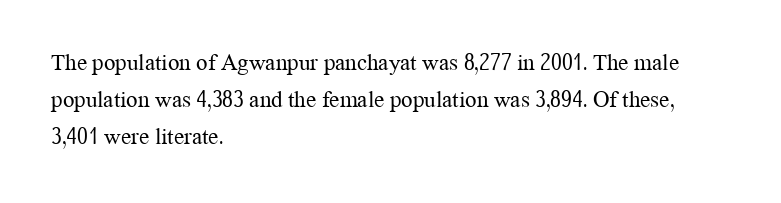
Q: Is the text bold? A: No.
Q: Is the text italic (slanted)? A: No, it is upright.
Q: Is the text underlined? A: No.
Q: How is the paragraph aligned? A: Left-aligned.
Q: Is the spacing between letters normal or unusually wide? A: Normal.
Q: Is the spacing between lines tight, normal or loose? A: Normal.
